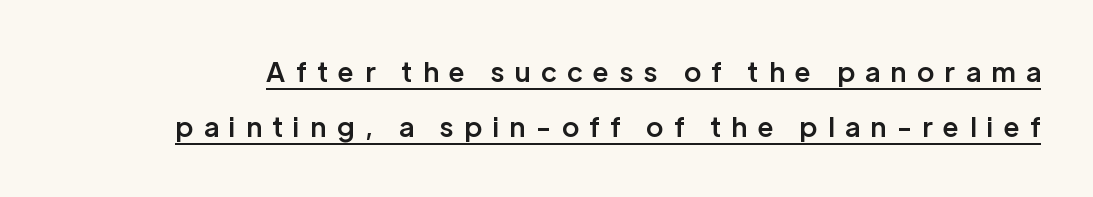
{"italic": "no", "bold": "semi", "underline": "yes", "line_spacing": "loose", "line_spacing_ratio": 2.03, "letter_spacing": "wide", "letter_spacing_em": 0.4, "glyph_px": 27}
